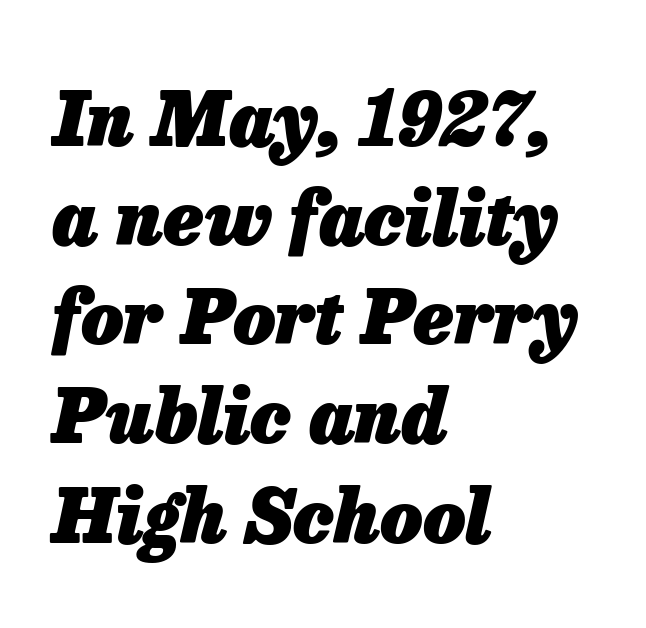
Q: Is the text bold? A: Yes.
Q: Is the text italic (slanted)? A: Yes, it leans right by about 13 degrees.
Q: Is the text underlined? A: No.
Q: How is the paragraph aligned? A: Left-aligned.
Q: Is the spacing between letters normal or unusually wide? A: Normal.
Q: Is the spacing between lines tight, normal or loose? A: Normal.
Q: Width (condensed, normal, or wide)? A: Normal.
Q: Stroke contrast? A: Low.
Q: x-height? A: Medium.
Q: Monospaced? A: No.
